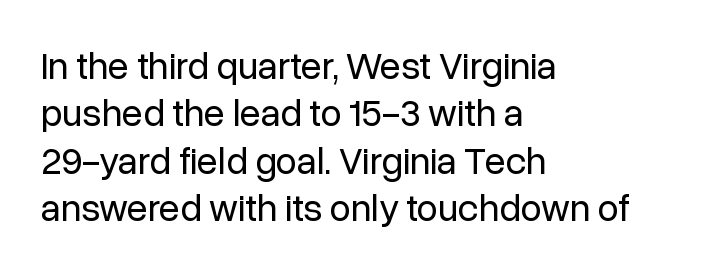
The space directly below the letters is spotless. The lines sit at an ordinary, default distance from one another. The passage shown is typed in a proportional face where columns would drift. Each stroke keeps to a modest, everyday thickness or less. Examine the stroke ends and you'll find no serifs.
